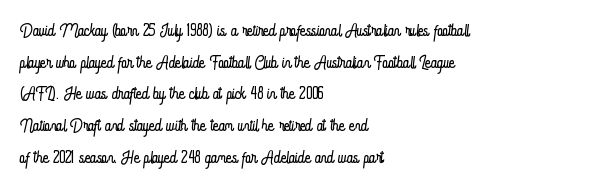
Leftover space on each line is placed entirely after the last word. The typesetting does not lean heavy: it is not bold. Honestly, the letter spacing is just normal — you wouldn't notice it. Underline: absent.
